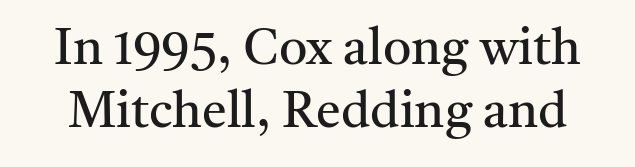
{"serif": "yes", "italic": "no", "bold": "no", "weight": "regular", "width": "normal", "stroke_contrast": "medium", "x_height": "medium", "monospaced": "no", "underline": "no", "line_spacing": "normal", "line_spacing_ratio": 1.27, "letter_spacing": "normal", "letter_spacing_em": 0.0, "glyph_px": 50}
